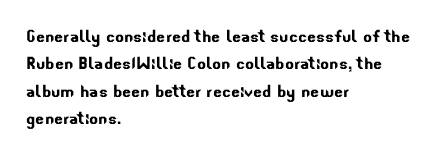
Q: Is the text underlined? A: No.
Q: How is the paragraph aligned? A: Left-aligned.
Q: Is the spacing between letters normal or unusually wide? A: Normal.
Q: Is the spacing between lines tight, normal or loose? A: Normal.
